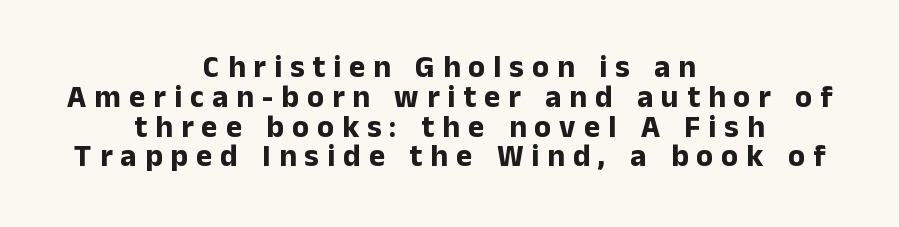
{"serif": "no", "italic": "no", "bold": "yes", "weight": "bold", "width": "normal", "stroke_contrast": "low", "x_height": "medium", "monospaced": "no", "underline": "no", "align": "center", "line_spacing": "tight", "line_spacing_ratio": 0.96, "letter_spacing": "wide", "letter_spacing_em": 0.26, "glyph_px": 31}
